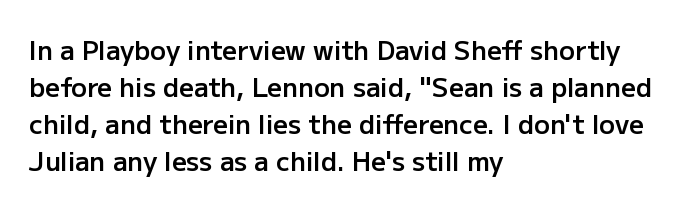
Successive baselines arrive at the customary interval. What weight is shown? A semibold, between regular and bold. The baseline area is clear. Compared with typical body copy, the letter spacing here is the same. When letters stand straight like this, we call the style roman or upright.
